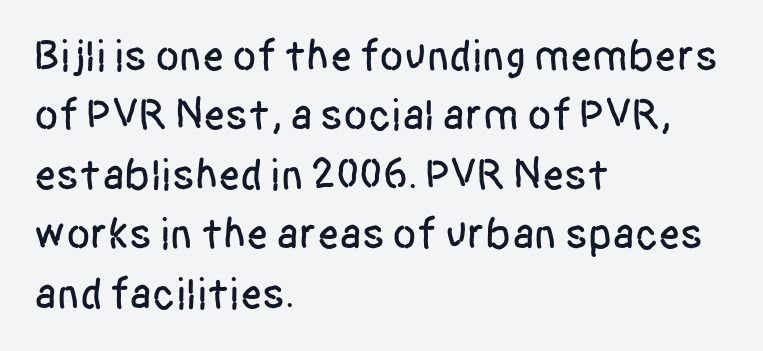
The image shows 44 px condensed sans-serif type, upright; set left-aligned, normal line spacing (1.35x), normal letter spacing, not underlined; low stroke contrast and a large x-height.
